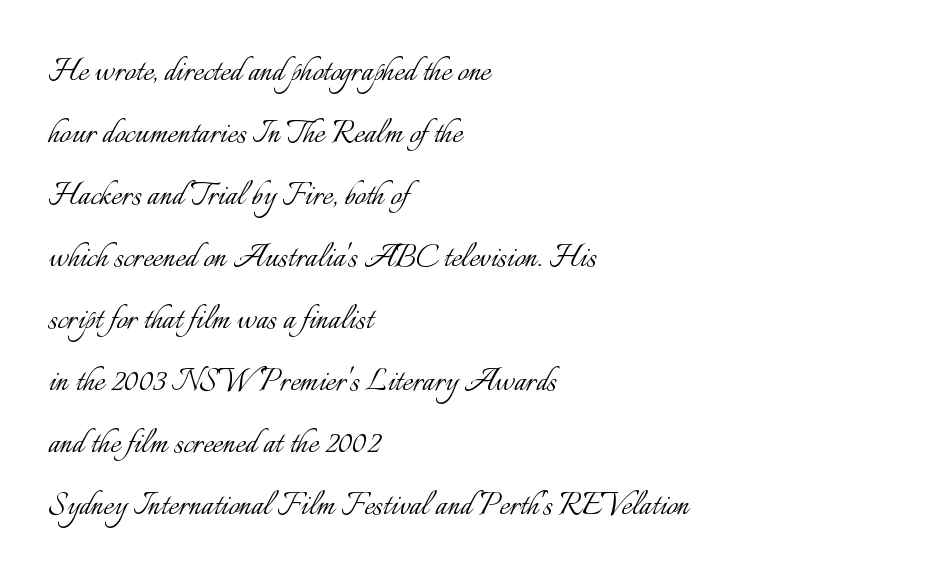
The image shows 39 px light type; set left-aligned, normal line spacing (1.59x), normal letter spacing, not underlined; low stroke contrast and a small x-height.
